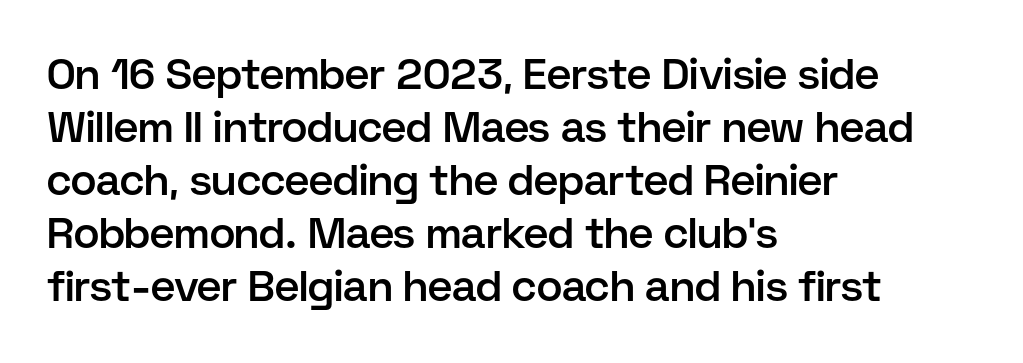
The image shows 43 px semibold sans-serif type, upright; set left-aligned, line spacing 1.23x, normal letter spacing, not underlined; low stroke contrast and a medium x-height.
